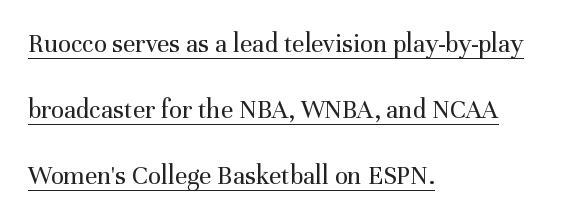
The image shows 27 px text type, upright; set left-aligned, loose line spacing (2.44x), normal letter spacing, underlined.
